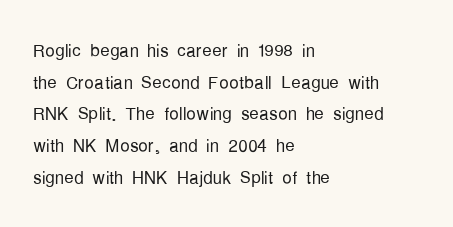
Leftover space on each line is placed entirely after the last word. The typesetting does not lean heavy: it is not bold. Honestly, the letter spacing is just normal — you wouldn't notice it. Underline: absent. If you drew a line through each stem, it would be perfectly vertical.
